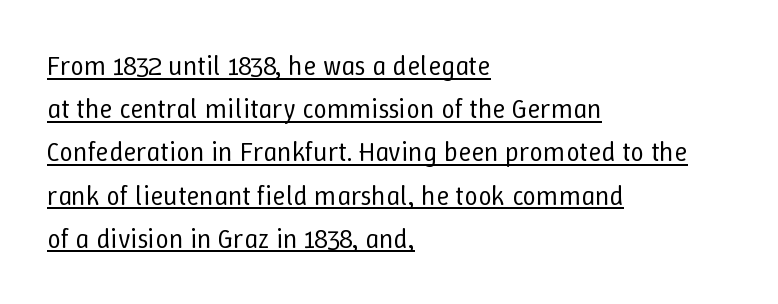
{"italic": "no", "bold": "no", "underline": "yes", "align": "left", "line_spacing": "normal", "line_spacing_ratio": 1.6, "letter_spacing": "normal", "letter_spacing_em": 0.0, "glyph_px": 27}
